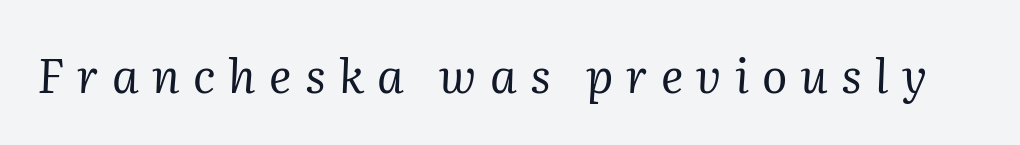
The image shows 47 px regular-weight serif type, italic (leaning right); set unusually wide letter spacing (+0.28 em), not underlined; medium stroke contrast and a medium x-height.
